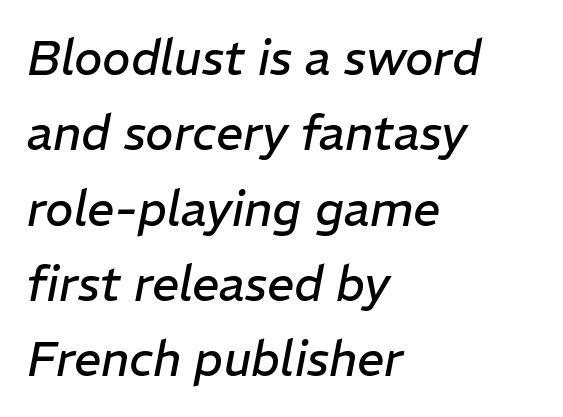
The passage shown stacks its lines at a standard gap. The rendering keeps characters at their native spacing. Every row of glyphs begins at an identical x-position on the left. The passage shown leans; its letterforms are oblique. Heft: none added — not bold.
